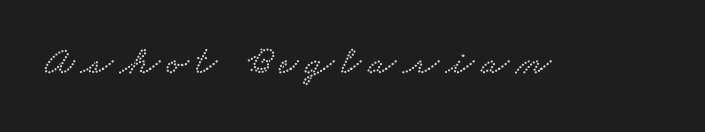
{"serif": "yes", "width": "wide", "stroke_contrast": "low", "x_height": "small", "monospaced": "no", "underline": "no", "glyph_px": 41}
